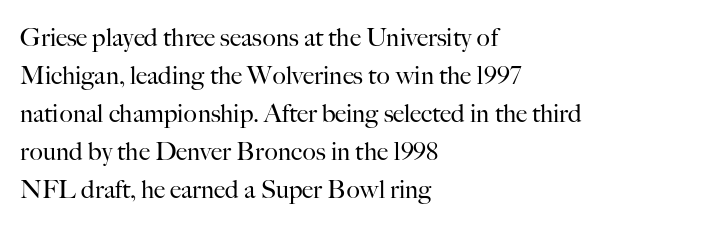
The font's upright variant was chosen for this text. The specimen omits any rule beneath the text block's lines. All the whitespace from short lines collects on the right. Tracking here is standard; glyphs follow each other at the usual distance.
